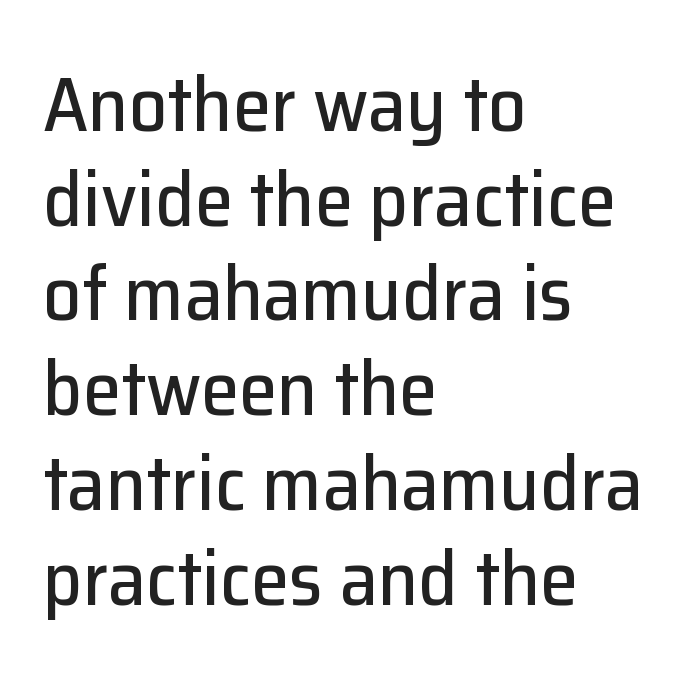
The image shows 77 px sans-serif type, upright; set left-aligned, line spacing 1.23x, normal letter spacing, not underlined; low stroke contrast and a medium x-height.
